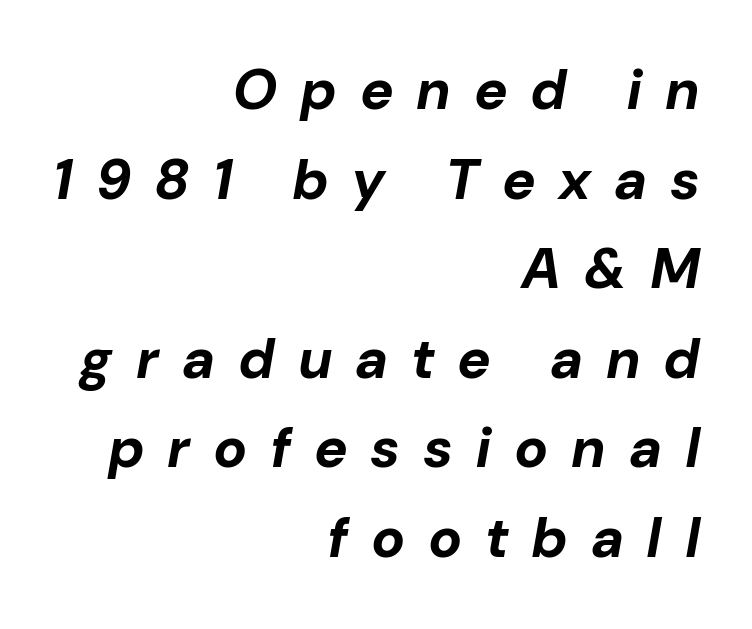
The image shows 56 px bold type, italic (leaning right); set right-aligned, normal line spacing (1.6x), unusually wide letter spacing (+0.44 em), not underlined; low stroke contrast and a medium x-height.
